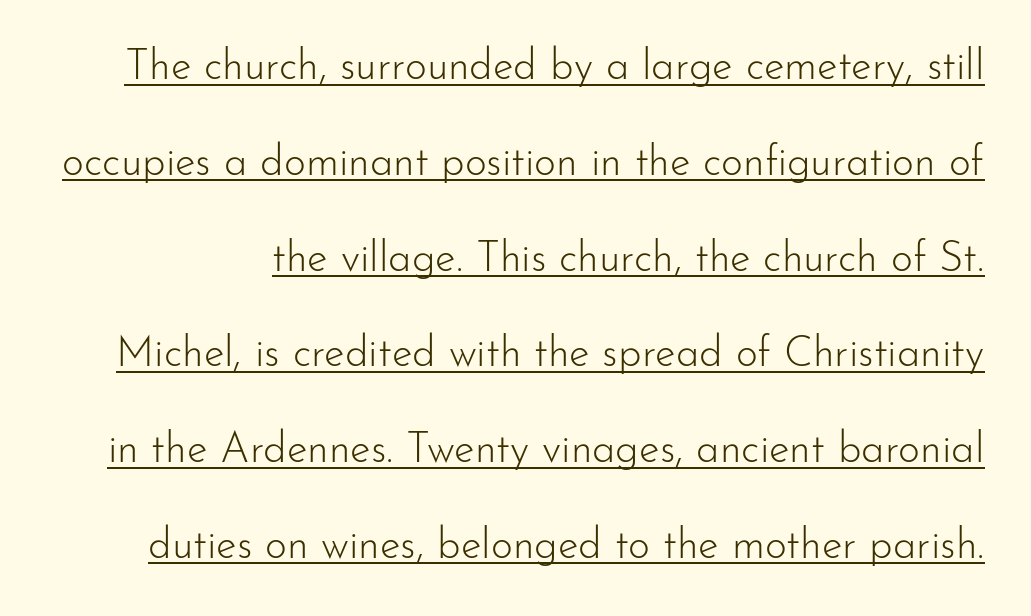
{"serif": "no", "italic": "no", "bold": "no", "weight": "light", "width": "normal", "stroke_contrast": "low", "x_height": "small", "monospaced": "no", "underline": "yes", "line_spacing": "loose", "line_spacing_ratio": 2.28, "letter_spacing": "normal", "letter_spacing_em": 0.0, "glyph_px": 42}
